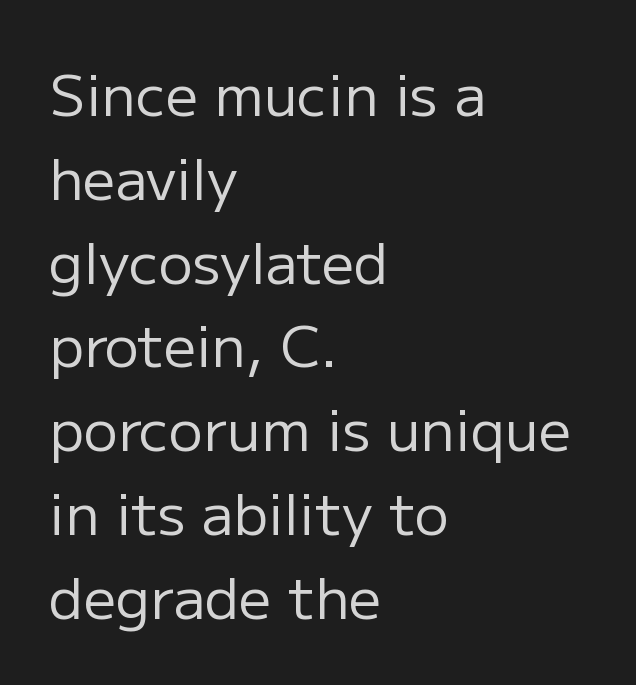
Q: Is the text bold? A: No.
Q: Is the text italic (slanted)? A: No, it is upright.
Q: Is the typeface a serif or a sans-serif typeface? A: Sans-serif.
Q: Is the text underlined? A: No.
Q: How is the paragraph aligned? A: Left-aligned.
Q: Is the spacing between letters normal or unusually wide? A: Normal.
Q: Is the spacing between lines tight, normal or loose? A: Normal.
Q: Width (condensed, normal, or wide)? A: Normal.
Q: Stroke contrast? A: Low.
Q: x-height? A: Medium.
Q: Monospaced? A: No.
